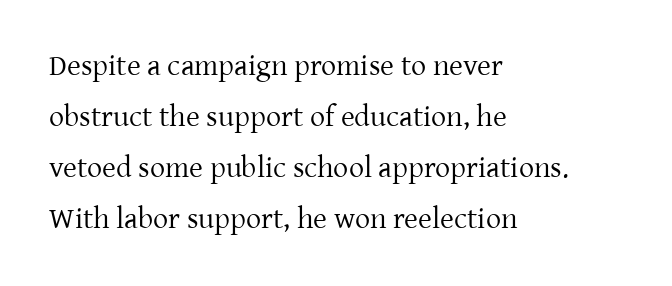
The letters stand straight up with perfectly vertical stems. No heavy texture on the line: the type isn't bold. The letters advance in unequal steps, a hallmark of proportional type. Typographically, this falls in the serif category. The rendering anchors every line to the left-hand side. Standard letterfit; no display-style spreading of the glyphs.
